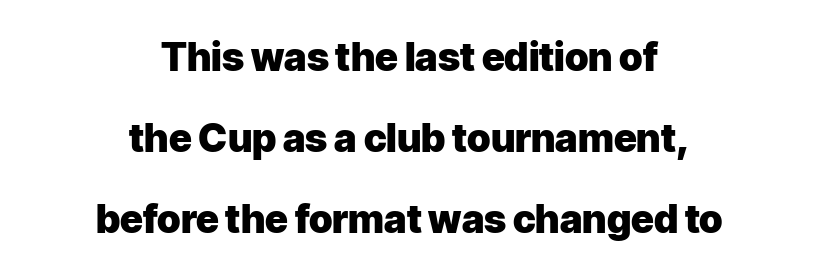
{"serif": "no", "italic": "no", "bold": "yes", "weight": "heavy", "width": "normal", "stroke_contrast": "low", "x_height": "medium", "monospaced": "no", "underline": "no", "align": "center", "line_spacing": "loose", "line_spacing_ratio": 2.08, "letter_spacing": "normal", "letter_spacing_em": 0.0, "glyph_px": 39}
